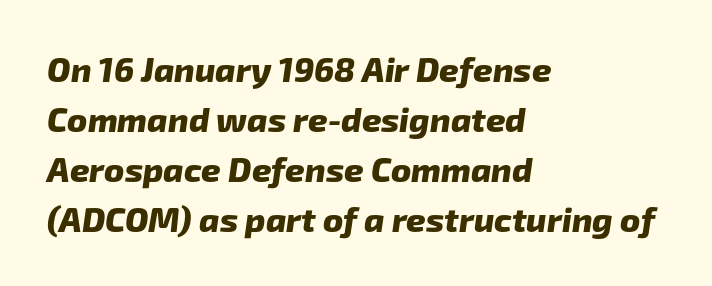
Nobody drew a line under any word here. Compared with typical paragraphs, the rows here are spaced about the same. Does extra space separate the letters? No, they use regular spacing. Each letter keeps its own natural width here, so spacing adapts to shape. Each line starts at the same left margin while the right side varies.
